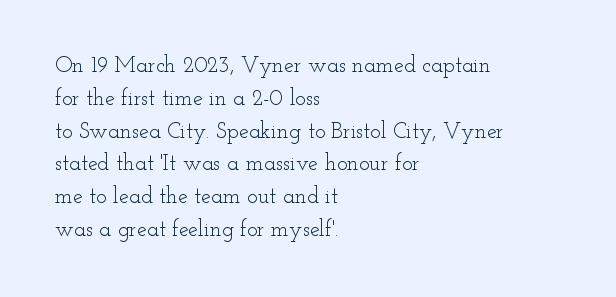
Descender tails drop into unmarked territory. Vertically, the passage feels balanced, rows spaced as you'd expect. The typesetter chose a ragged-right arrangement here. The typography opts for an upright posture over an oblique one. The rendering keeps characters at their native spacing. Stroke mass is kept to a normal reading level or below.
